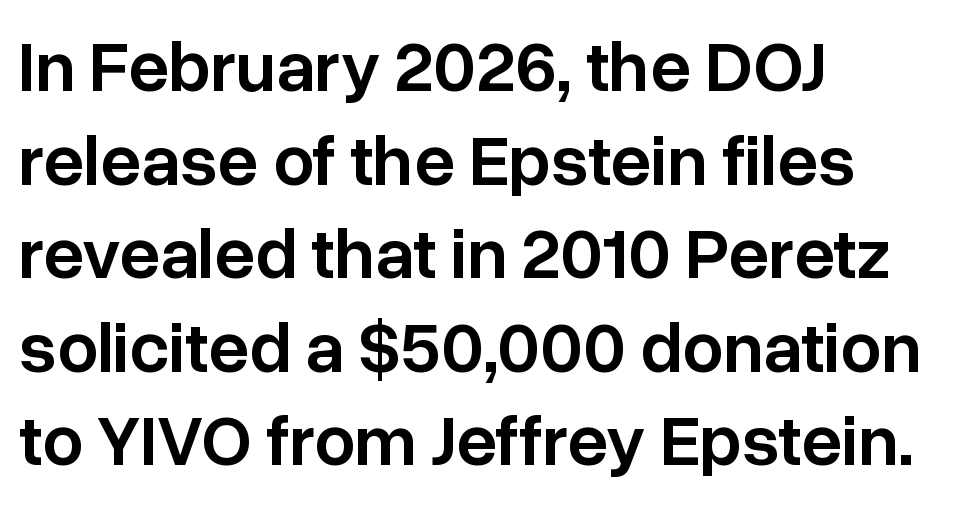
{"serif": "no", "italic": "no", "bold": "semi", "weight": "semibold", "width": "normal", "stroke_contrast": "low", "x_height": "medium", "monospaced": "no", "underline": "no", "align": "left", "line_spacing": "normal", "line_spacing_ratio": 1.3, "letter_spacing": "normal", "letter_spacing_em": 0.0, "glyph_px": 72}
